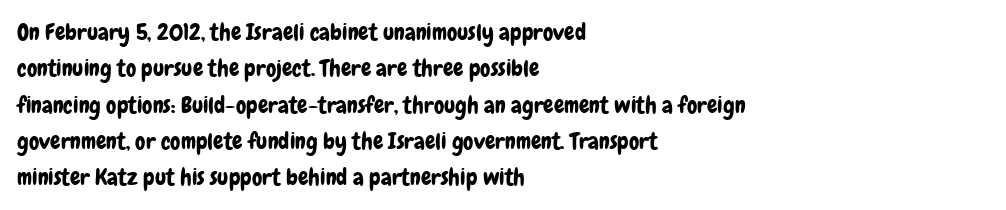
Q: Is the text italic (slanted)? A: No, it is upright.
Q: Is the text underlined? A: No.
Q: How is the paragraph aligned? A: Left-aligned.
Q: Is the spacing between letters normal or unusually wide? A: Normal.
Q: Is the spacing between lines tight, normal or loose? A: Normal.
